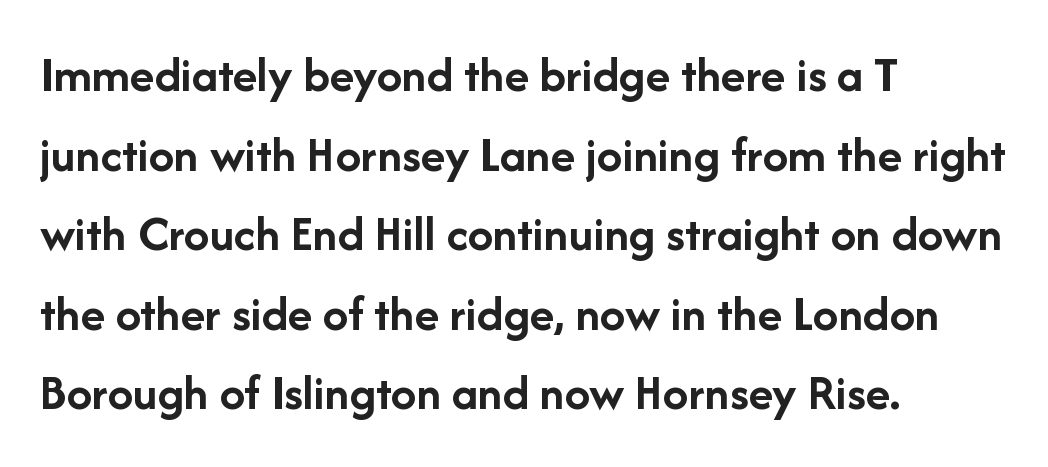
Q: Is the text bold? A: Yes.
Q: Is the text italic (slanted)? A: No, it is upright.
Q: Is the typeface a serif or a sans-serif typeface? A: Sans-serif.
Q: Is the text underlined? A: No.
Q: How is the paragraph aligned? A: Left-aligned.
Q: Is the spacing between letters normal or unusually wide? A: Normal.
Q: Is the spacing between lines tight, normal or loose? A: Normal.
Q: Width (condensed, normal, or wide)? A: Normal.
Q: Stroke contrast? A: Low.
Q: x-height? A: Medium.
Q: Monospaced? A: No.
